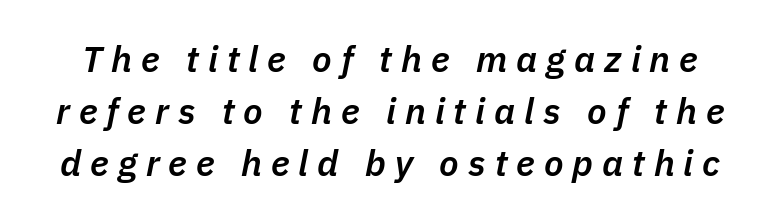
Underlining? Definitely not there. Quick note: italic. The rendering uses a moderate line-height, typical for paragraphs. Spacing verdict: proportional, widths tailored to each character.
